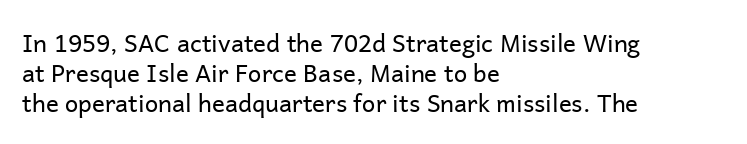
Honestly, there is no underline to notice here at all. The font's upright variant was chosen for this text. Horizontally, the lines are justified to the leading edge only. Bold? No — there's no thickening of the strokes.
